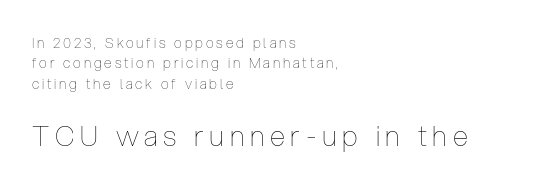
{"italic": "no", "bold": "no", "weight": "thin", "width": "condensed", "stroke_contrast": "low", "x_height": "medium", "monospaced": "no", "underline": "no", "align": "left", "line_spacing": "normal", "line_spacing_ratio": 1.45, "letter_spacing": "wide", "letter_spacing_em": 0.2, "larger_block": "second", "size_ratio": 2.0, "glyph_px": 28}
